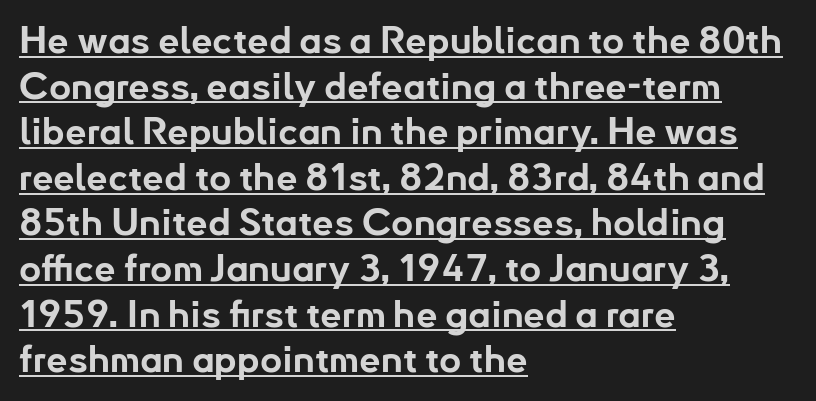
{"serif": "no", "italic": "no", "bold": "yes", "weight": "bold", "width": "normal", "stroke_contrast": "low", "x_height": "small", "monospaced": "no", "underline": "yes", "align": "left", "line_spacing_ratio": 1.2, "letter_spacing": "normal", "letter_spacing_em": 0.0, "glyph_px": 38}
